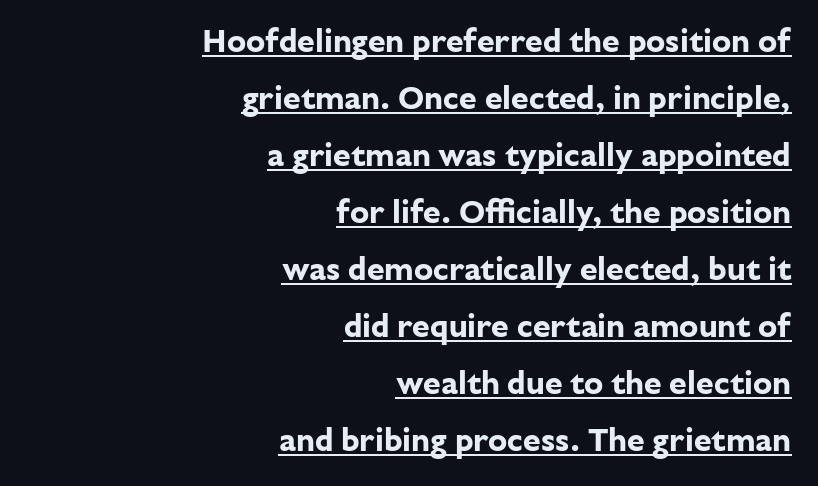
{"serif": "no", "italic": "no", "bold": "yes", "weight": "bold", "width": "normal", "stroke_contrast": "low", "x_height": "medium", "monospaced": "no", "underline": "yes", "align": "right", "line_spacing_ratio": 1.78, "letter_spacing": "normal", "letter_spacing_em": 0.0, "glyph_px": 32}
